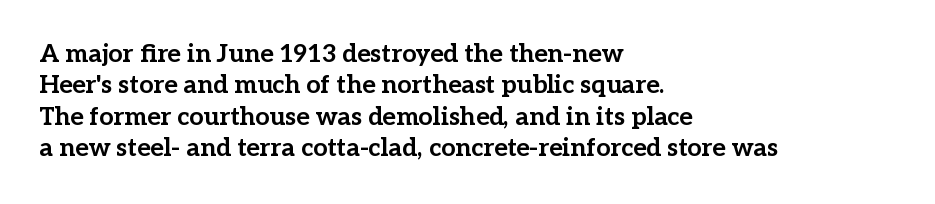
The image shows 25 px bold type, upright; set left-aligned, normal line spacing (1.26x), normal letter spacing, not underlined.
